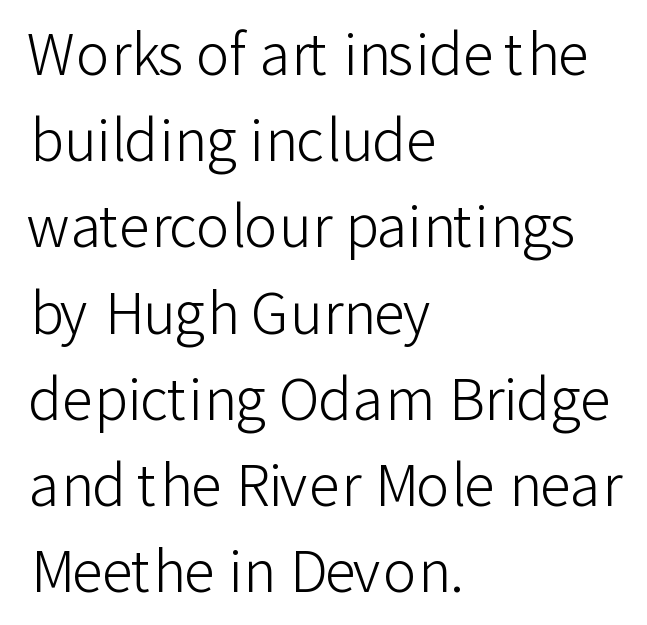
The image shows 56 px light sans-serif type, upright; set left-aligned, normal line spacing (1.54x), normal letter spacing, not underlined; low stroke contrast and a medium x-height.
